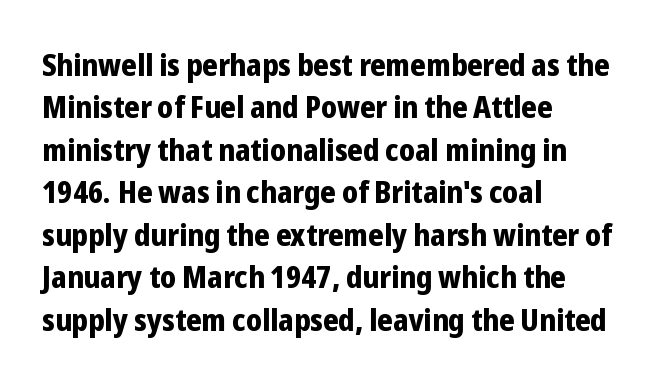
{"serif": "no", "italic": "no", "bold": "yes", "weight": "bold", "width": "condensed", "stroke_contrast": "low", "x_height": "medium", "monospaced": "no", "underline": "no", "align": "left", "line_spacing": "normal", "line_spacing_ratio": 1.37, "letter_spacing": "normal", "letter_spacing_em": 0.0, "glyph_px": 31}
